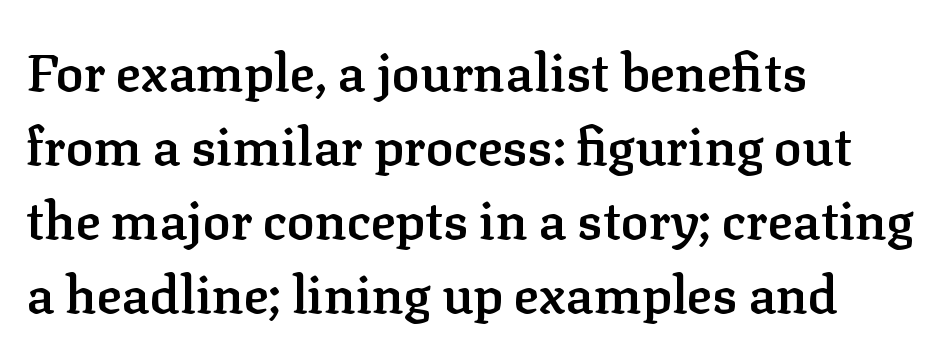
{"serif": "yes", "italic": "no", "bold": "semi", "weight": "semibold", "width": "normal", "stroke_contrast": "low", "x_height": "medium", "monospaced": "no", "underline": "no", "align": "left", "line_spacing": "normal", "line_spacing_ratio": 1.42, "letter_spacing": "normal", "letter_spacing_em": 0.0, "glyph_px": 52}
